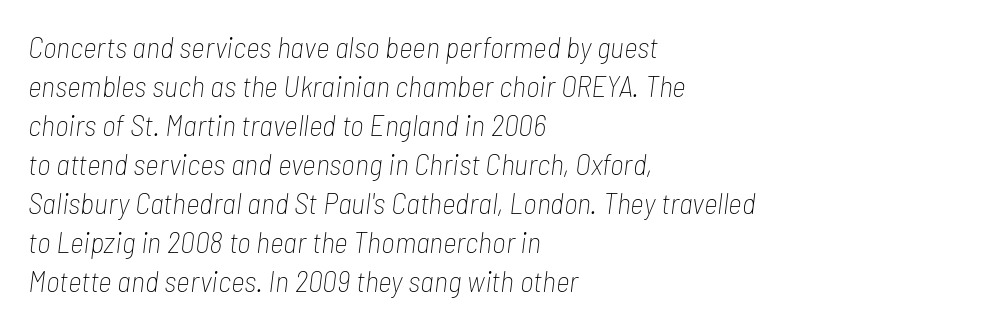
In CSS terms this would be text-align: left. Regarding leading, the lines here are spaced in the standard way. Caption: standard tracking, unaltered. You could not count columns in this text — the font is proportionally spaced.
